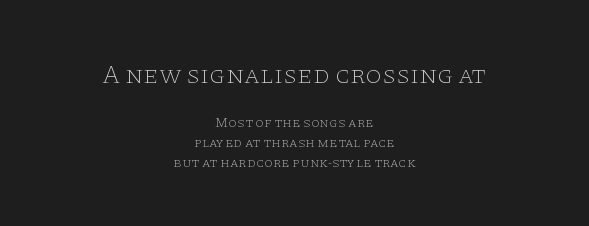
{"italic": "no", "bold": "no", "underline": "no", "align": "center", "line_spacing": "normal", "line_spacing_ratio": 1.41, "letter_spacing": "normal", "letter_spacing_em": 0.0, "larger_block": "first", "size_ratio": 1.86, "glyph_px": 26}
